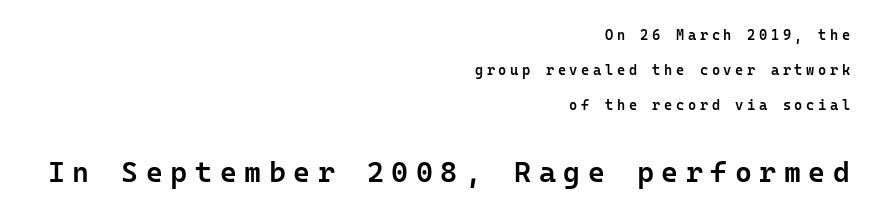
{"serif": "no", "italic": "no", "bold": "semi", "weight": "semibold", "width": "normal", "stroke_contrast": "low", "x_height": "medium", "monospaced": "yes", "underline": "no", "align": "right", "line_spacing": "loose", "line_spacing_ratio": 2.49, "letter_spacing": "wide", "letter_spacing_em": 0.26, "larger_block": "second", "size_ratio": 2.07, "glyph_px": 29}
